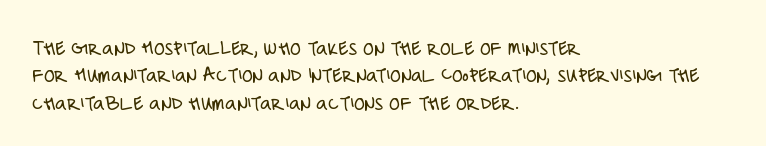
Q: Is the text bold? A: No.
Q: Is the text italic (slanted)? A: No, it is upright.
Q: Is the text underlined? A: No.
Q: How is the paragraph aligned? A: Left-aligned.
Q: Is the spacing between letters normal or unusually wide? A: Normal.
Q: Is the spacing between lines tight, normal or loose? A: Normal.
